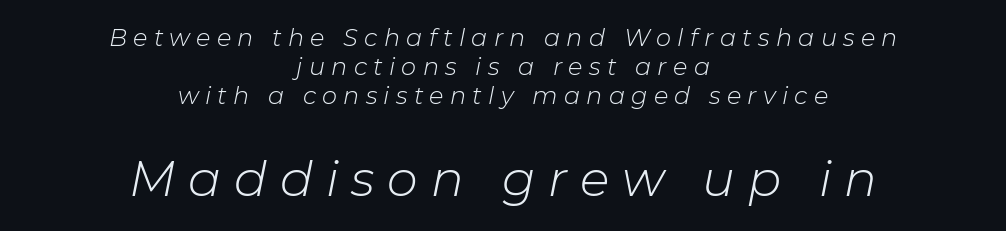
The image shows 49 px light type, italic (leaning right); set centered, line spacing 1.2x, unusually wide letter spacing (+0.26 em), not underlined; the second (bottom) block is 2.04x larger; low stroke contrast and a medium x-height.
